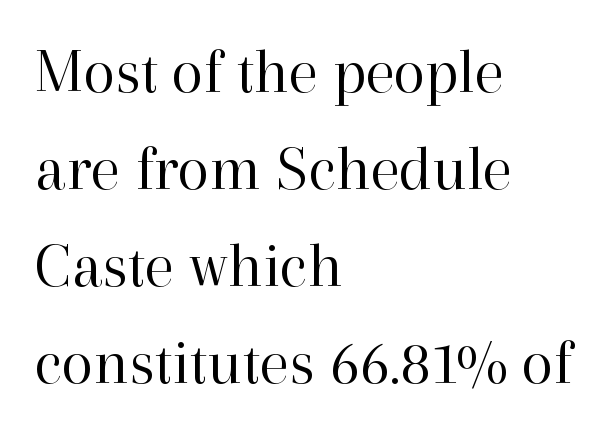
Q: Is the text bold? A: No.
Q: Is the text italic (slanted)? A: No, it is upright.
Q: Is the typeface a serif or a sans-serif typeface? A: Serif.
Q: Is the text underlined? A: No.
Q: How is the paragraph aligned? A: Left-aligned.
Q: Is the spacing between letters normal or unusually wide? A: Normal.
Q: Is the spacing between lines tight, normal or loose? A: Normal.
Q: Width (condensed, normal, or wide)? A: Normal.
Q: Stroke contrast? A: High.
Q: x-height? A: Medium.
Q: Monospaced? A: No.
